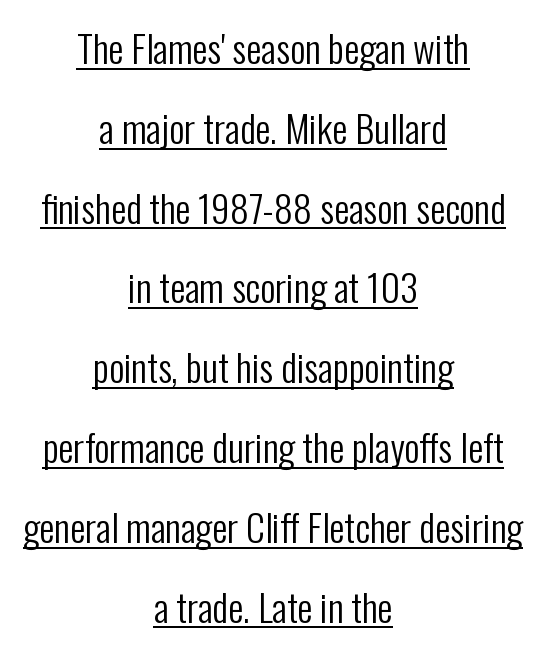
Q: Is the text bold? A: No.
Q: Is the text italic (slanted)? A: No, it is upright.
Q: Is the typeface a serif or a sans-serif typeface? A: Sans-serif.
Q: Is the text underlined? A: Yes.
Q: How is the paragraph aligned? A: Centered.
Q: Is the spacing between letters normal or unusually wide? A: Normal.
Q: Is the spacing between lines tight, normal or loose? A: Loose.
Q: Width (condensed, normal, or wide)? A: Condensed.
Q: Stroke contrast? A: Low.
Q: x-height? A: Medium.
Q: Monospaced? A: No.
